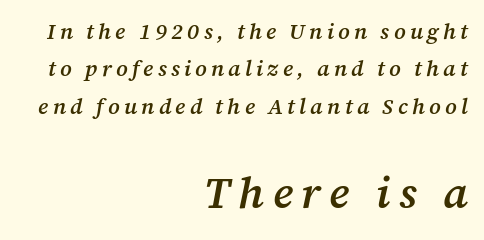
{"serif": "yes", "italic": "yes", "lean": "right", "slant_degrees": 12, "bold": "semi", "weight": "semibold", "width": "normal", "stroke_contrast": "medium", "x_height": "medium", "monospaced": "no", "underline": "no", "align": "right", "line_spacing": "normal", "line_spacing_ratio": 1.7, "larger_block": "second", "size_ratio": 2.0, "glyph_px": 44}
